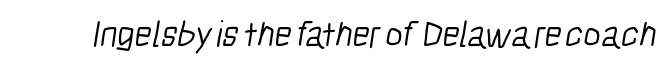
{"serif": "no", "bold": "no", "weight": "light", "width": "condensed", "stroke_contrast": "low", "x_height": "medium", "monospaced": "no", "underline": "no", "letter_spacing": "normal", "letter_spacing_em": 0.0, "glyph_px": 37}
